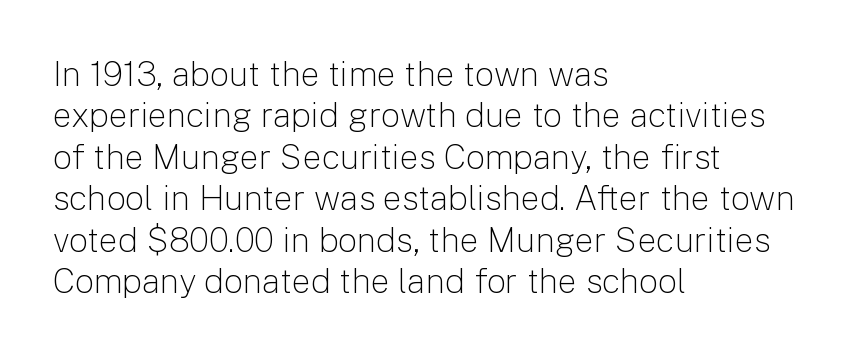
Notice how the passage keeps a crisp vertical edge on the left only. Inter-character spacing is left at the font's built-in metrics. Think of a printed novel: that variable character pitch is what you see here. Letters have the restrained weight of plain body copy at most. The rendering shows plain stroke endings on the letterforms — a sans-serif design. A typesetter would mark this as roman, not italic.
